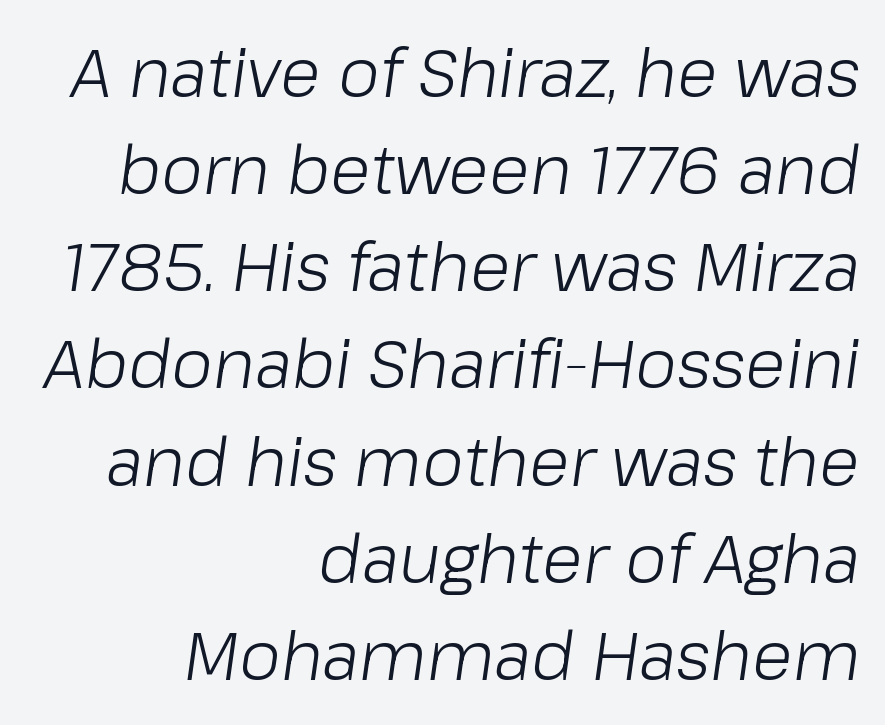
The image shows 67 px light type, italic (leaning right); set right-aligned, normal line spacing (1.45x), normal letter spacing, not underlined; low stroke contrast and a medium x-height.
